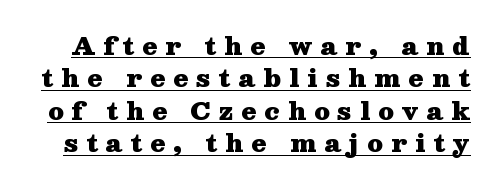
The image shows 24 px bold type, upright; set normal line spacing (1.35x), unusually wide letter spacing (+0.34 em), underlined.
